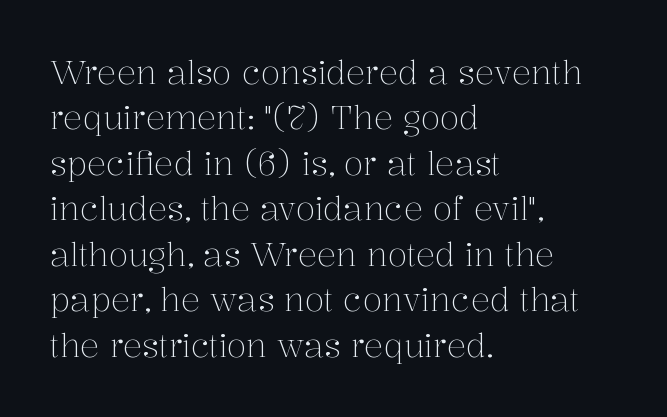
Q: Is the text bold? A: No.
Q: Is the text italic (slanted)? A: No, it is upright.
Q: Is the typeface a serif or a sans-serif typeface? A: Serif.
Q: Is the text underlined? A: No.
Q: How is the paragraph aligned? A: Left-aligned.
Q: Is the spacing between letters normal or unusually wide? A: Normal.
Q: Is the spacing between lines tight, normal or loose? A: Normal.
Q: Width (condensed, normal, or wide)? A: Normal.
Q: Stroke contrast? A: Medium.
Q: x-height? A: Medium.
Q: Monospaced? A: No.
